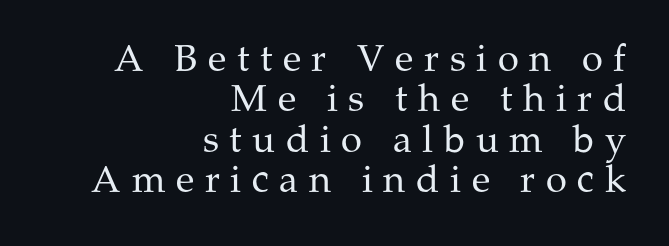
The image shows 38 px regular-weight serif type, upright; set right-aligned, tight line spacing (1.06x), unusually wide letter spacing (+0.28 em), not underlined; medium stroke contrast and a medium x-height.
